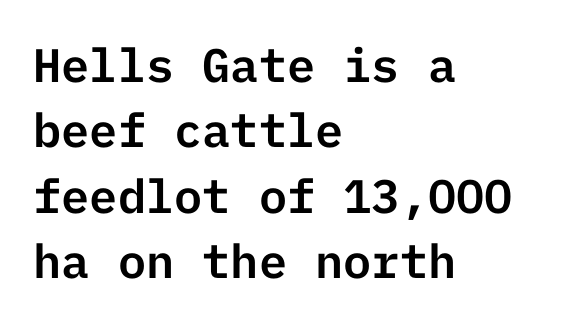
The image shows 47 px sans-serif type, upright; set left-aligned, normal line spacing (1.39x), normal letter spacing, not underlined; low stroke contrast and a medium x-height.
